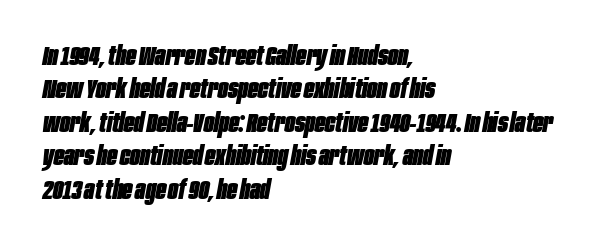
Every letter is thick-stroked: bold, no question. These lines keep a tight, regular rhythm from letter to letter. Compared with a centered layout, this one pins lines to the left instead. The strip under each line holds only bare page.
